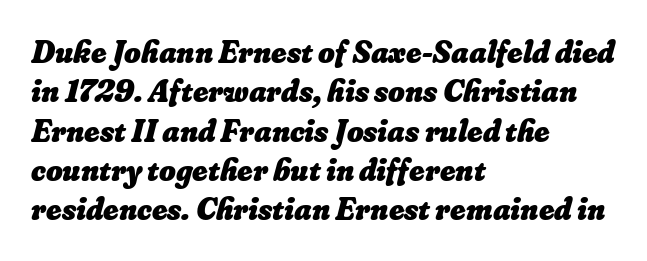
{"bold": "yes", "weight": "heavy", "width": "normal", "stroke_contrast": "low", "x_height": "small", "monospaced": "no", "underline": "no", "align": "left", "line_spacing_ratio": 1.23, "letter_spacing": "normal", "letter_spacing_em": 0.0, "glyph_px": 32}
